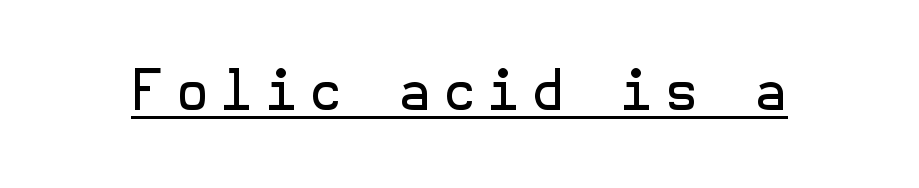
{"serif": "no", "italic": "no", "bold": "no", "weight": "regular", "width": "normal", "x_height": "medium", "underline": "yes", "glyph_px": 55}
